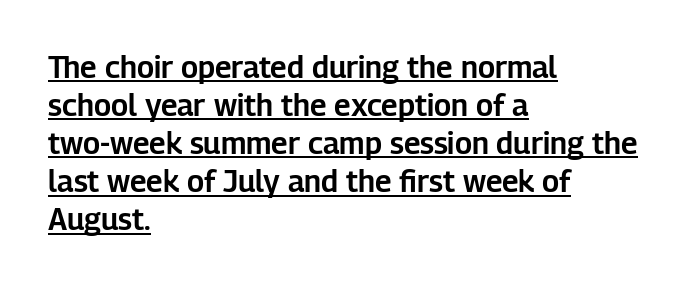
In designer terms, the underline attribute is active on this setting. Italic: no, the glyphs are upright roman. Students, observe: this is what conventionally led text looks like. Regarding serifs, this sample does without them.
